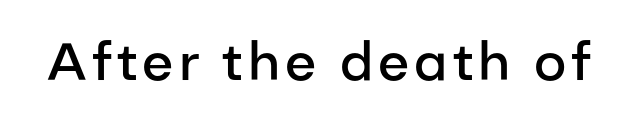
Q: Is the text bold? A: Semi-bold.
Q: Is the text italic (slanted)? A: No, it is upright.
Q: Is the typeface a serif or a sans-serif typeface? A: Sans-serif.
Q: Is the text underlined? A: No.
Q: Width (condensed, normal, or wide)? A: Normal.
Q: Stroke contrast? A: Low.
Q: x-height? A: Medium.
Q: Monospaced? A: No.
